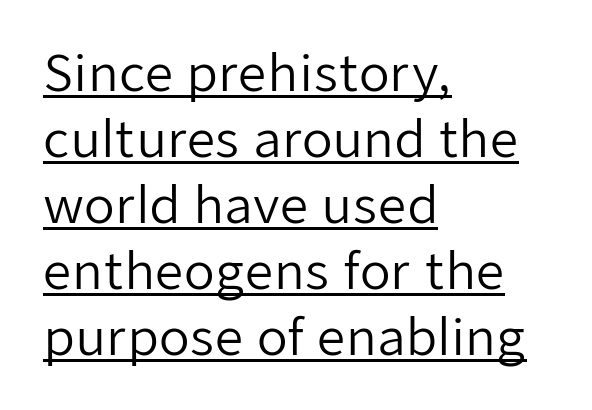
{"serif": "no", "italic": "no", "bold": "no", "weight": "regular", "width": "normal", "stroke_contrast": "low", "x_height": "medium", "monospaced": "no", "underline": "yes", "align": "left", "line_spacing": "normal", "line_spacing_ratio": 1.32, "letter_spacing": "normal", "letter_spacing_em": 0.0, "glyph_px": 50}
